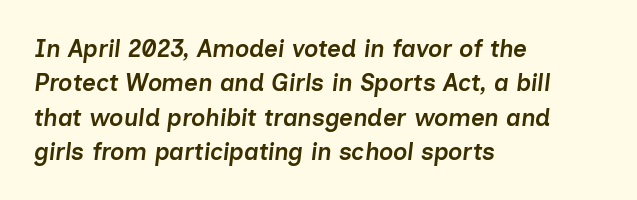
Q: Is the text bold? A: Semi-bold.
Q: Is the text italic (slanted)? A: Yes, it leans right by about 7 degrees.
Q: Is the text underlined? A: No.
Q: How is the paragraph aligned? A: Left-aligned.
Q: Is the spacing between letters normal or unusually wide? A: Normal.
Q: Is the spacing between lines tight, normal or loose? A: Normal.
